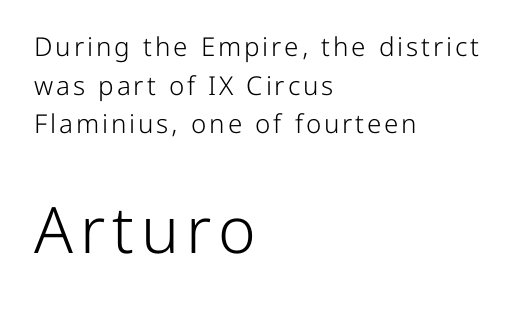
{"serif": "no", "italic": "no", "bold": "no", "weight": "light", "width": "normal", "stroke_contrast": "low", "x_height": "medium", "monospaced": "no", "underline": "no", "align": "left", "line_spacing": "normal", "line_spacing_ratio": 1.49, "larger_block": "second", "size_ratio": 2.46, "glyph_px": 64}
